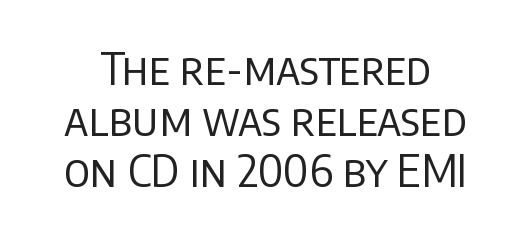
The image shows 44 px regular-weight sans-serif type, upright; set line spacing 1.16x, normal letter spacing, not underlined; low stroke contrast and a large x-height.
